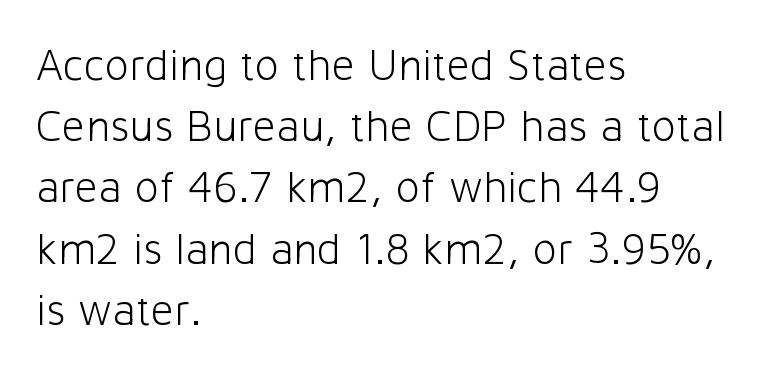
The glyphs in this specimen are sans serif. The line texture is even and compact thanks to regular tracking. Caption: multi-line text, flush left, ragged right. A normal amount of white space separates one row of letters from the next. The typeface has the unassuming heft of standard copy or less.
